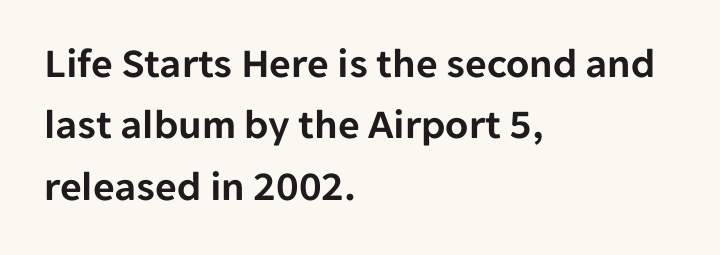
Q: Is the text italic (slanted)? A: No, it is upright.
Q: Is the typeface a serif or a sans-serif typeface? A: Sans-serif.
Q: Is the text underlined? A: No.
Q: How is the paragraph aligned? A: Left-aligned.
Q: Is the spacing between letters normal or unusually wide? A: Normal.
Q: Is the spacing between lines tight, normal or loose? A: Normal.
Q: Width (condensed, normal, or wide)? A: Normal.
Q: Stroke contrast? A: Low.
Q: x-height? A: Medium.
Q: Monospaced? A: No.
